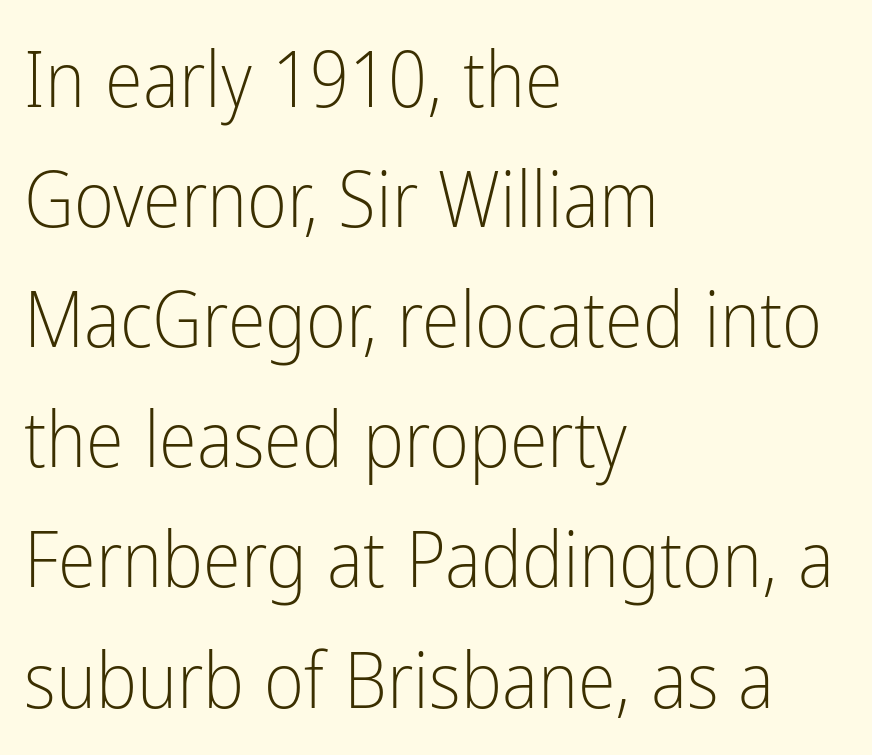
Clear beneath every line of the passage. The glyphs in this specimen are sans serif. In CSS terms this would be text-align: left. The weight tops out at a normal text grade.
